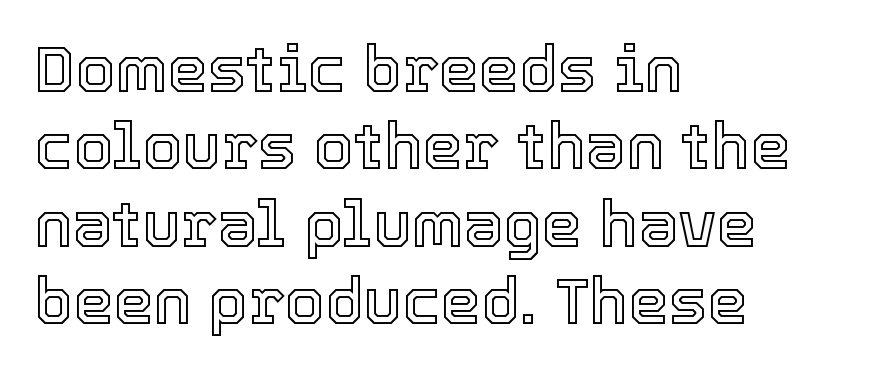
The passage is arranged the way most books set body copy — flush left. The zone under the glyphs is completely vacant. Do the characters align in a grid? No, the font is proportional. Rendered with straight, roman letterforms.
